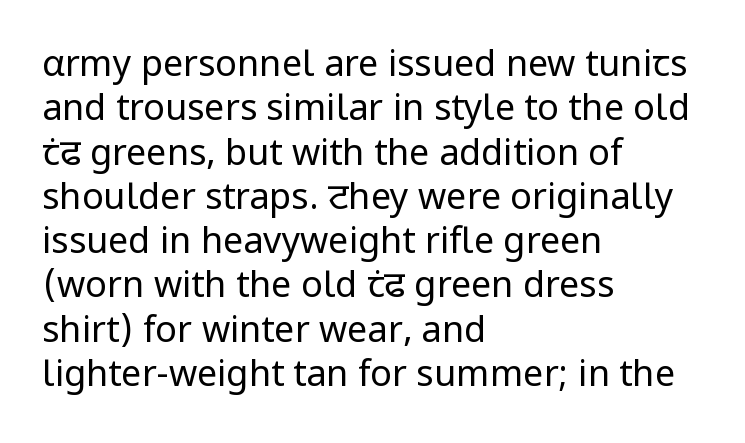
{"serif": "no", "italic": "no", "bold": "no", "weight": "regular", "width": "normal", "stroke_contrast": "low", "x_height": "medium", "monospaced": "no", "underline": "no", "align": "left", "line_spacing_ratio": 1.23, "letter_spacing": "normal", "letter_spacing_em": 0.0, "glyph_px": 36}
